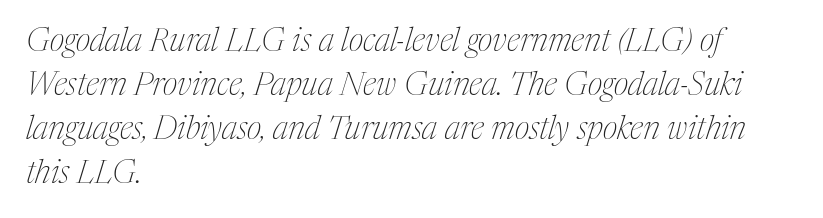
{"serif": "yes", "italic": "yes", "lean": "right", "slant_degrees": 17, "bold": "no", "weight": "thin", "width": "condensed", "stroke_contrast": "medium", "x_height": "medium", "monospaced": "no", "underline": "no", "align": "left", "line_spacing": "normal", "line_spacing_ratio": 1.38, "letter_spacing": "normal", "letter_spacing_em": 0.0, "glyph_px": 32}
